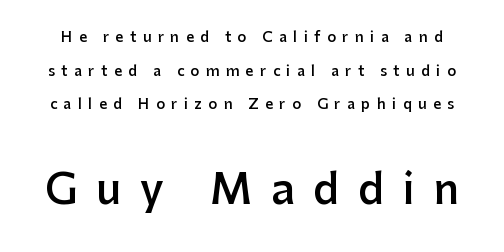
The image shows 41 px semibold sans-serif type, upright; set loose line spacing (2.4x), unusually wide letter spacing (+0.46 em), not underlined; the second (bottom) block is 2.93x larger; low stroke contrast and a medium x-height.
